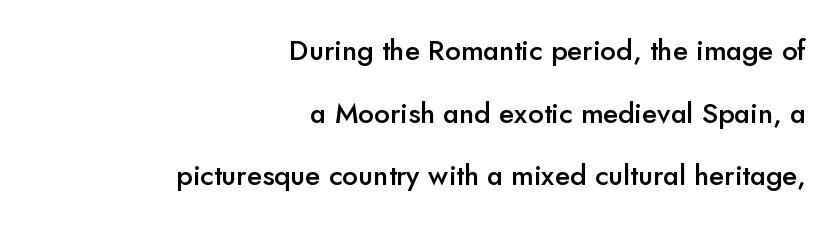
The image shows 28 px semibold sans-serif type, upright; set right-aligned, loose line spacing (2.24x), normal letter spacing, not underlined; low stroke contrast and a small x-height.
